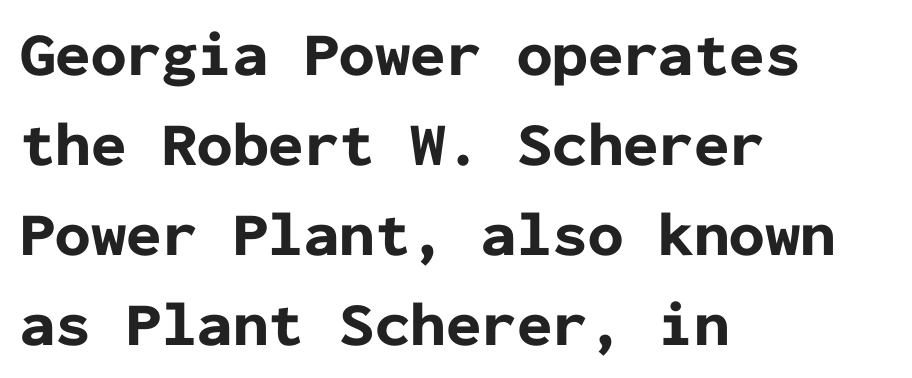
{"serif": "no", "italic": "no", "bold": "yes", "weight": "bold", "width": "normal", "stroke_contrast": "low", "x_height": "medium", "monospaced": "yes", "underline": "no", "align": "left", "line_spacing": "normal", "line_spacing_ratio": 1.43, "letter_spacing": "normal", "letter_spacing_em": 0.0, "glyph_px": 63}
